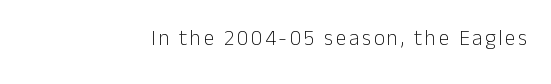
The image shows 21 px text type, upright; set right-aligned, not underlined.
